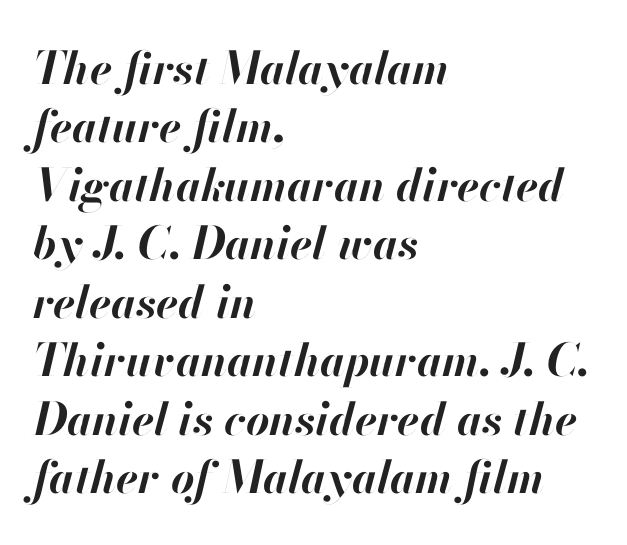
Q: Is the text bold? A: Yes.
Q: Is the text italic (slanted)? A: Yes, it leans right by about 13 degrees.
Q: Is the text underlined? A: No.
Q: How is the paragraph aligned? A: Left-aligned.
Q: Is the spacing between letters normal or unusually wide? A: Normal.
Q: Is the spacing between lines tight, normal or loose? A: Normal.
Q: Width (condensed, normal, or wide)? A: Normal.
Q: Stroke contrast? A: High.
Q: x-height? A: Small.
Q: Monospaced? A: No.
